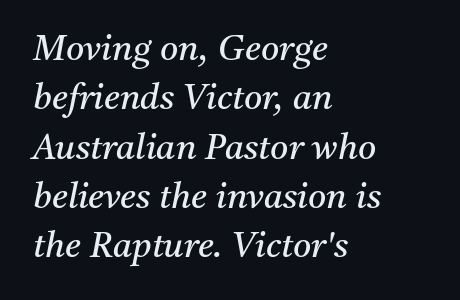
Q: Is the text bold? A: No.
Q: Is the text italic (slanted)? A: Yes, it leans right by about 11 degrees.
Q: Is the typeface a serif or a sans-serif typeface? A: Serif.
Q: Is the text underlined? A: No.
Q: How is the paragraph aligned? A: Left-aligned.
Q: Is the spacing between letters normal or unusually wide? A: Normal.
Q: Is the spacing between lines tight, normal or loose? A: Normal.
Q: Width (condensed, normal, or wide)? A: Normal.
Q: Stroke contrast? A: Medium.
Q: x-height? A: Medium.
Q: Monospaced? A: No.
